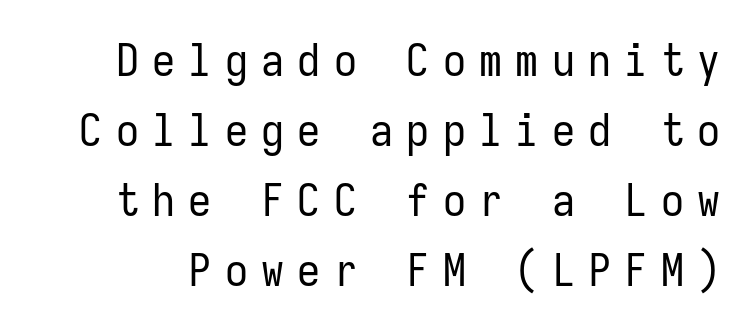
{"serif": "no", "italic": "no", "bold": "no", "weight": "regular", "width": "condensed", "stroke_contrast": "low", "x_height": "medium", "monospaced": "yes", "underline": "no", "line_spacing": "normal", "line_spacing_ratio": 1.52, "letter_spacing": "wide", "letter_spacing_em": 0.29, "glyph_px": 46}
